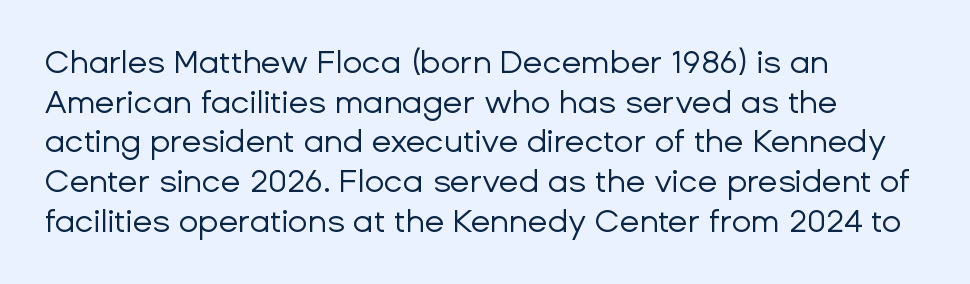
Heft: none added — not bold. A typesetter would mark this as roman, not italic. I'd call this a sans setting — the letters go barefoot. The paragraph has a hard left edge and a soft right edge.
